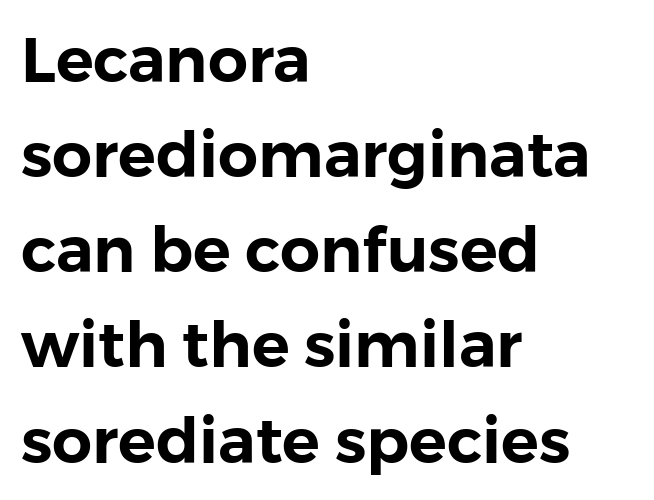
The image shows 63 px sans-serif type, upright; set left-aligned, normal line spacing (1.51x), normal letter spacing, not underlined; a medium x-height.
